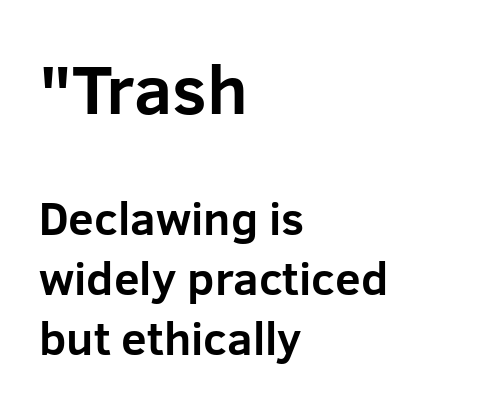
The image shows 69 px bold sans-serif type, upright; set left-aligned, normal line spacing (1.31x), normal letter spacing, not underlined; the first (top) block is 1.5x larger; low stroke contrast and a medium x-height.
